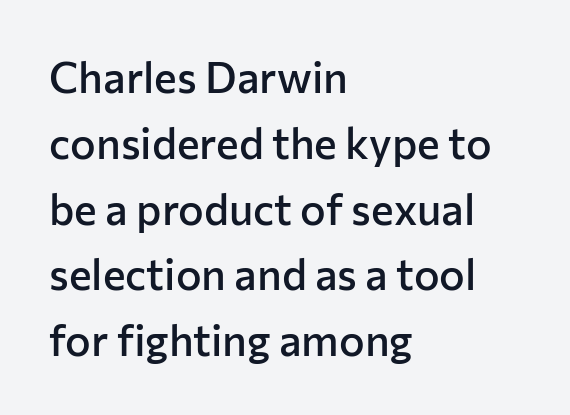
The image shows 43 px semibold sans-serif type, upright; set left-aligned, normal line spacing (1.53x), normal letter spacing, not underlined; low stroke contrast and a medium x-height.
